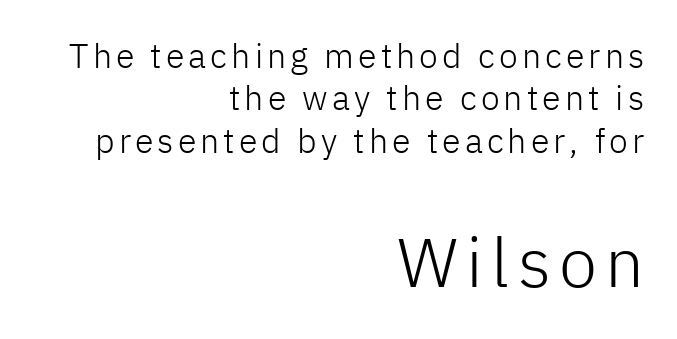
Q: Is the text bold? A: No.
Q: Is the text italic (slanted)? A: No, it is upright.
Q: Is the typeface a serif or a sans-serif typeface? A: Sans-serif.
Q: Is the text underlined? A: No.
Q: How is the paragraph aligned? A: Right-aligned.
Q: Is the spacing between lines tight, normal or loose? A: Normal.
Q: Which block of text is set in a larger size, the first (top) or the second (bottom)? A: The second (bottom) one.
Q: Width (condensed, normal, or wide)? A: Normal.
Q: Stroke contrast? A: Low.
Q: x-height? A: Medium.
Q: Monospaced? A: No.
